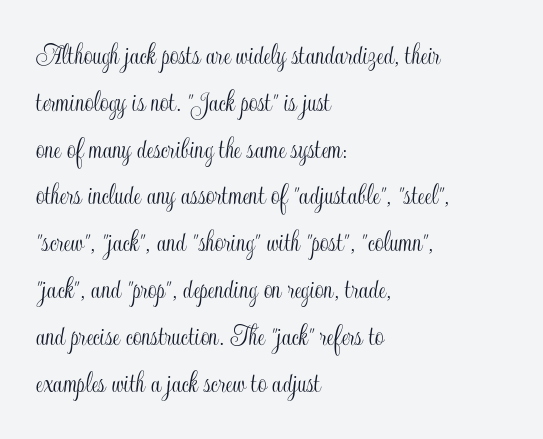
{"width": "condensed", "x_height": "small", "monospaced": "no", "underline": "no", "align": "left", "line_spacing": "normal", "line_spacing_ratio": 1.51, "letter_spacing": "normal", "letter_spacing_em": 0.0, "glyph_px": 31}
